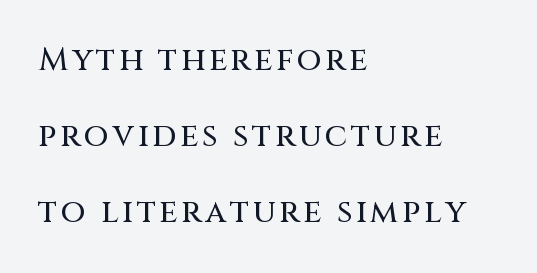
Q: Is the text italic (slanted)? A: No, it is upright.
Q: Is the typeface a serif or a sans-serif typeface? A: Sans-serif.
Q: Is the text underlined? A: No.
Q: How is the paragraph aligned? A: Left-aligned.
Q: Is the spacing between lines tight, normal or loose? A: Loose.
Q: Width (condensed, normal, or wide)? A: Normal.
Q: Stroke contrast? A: Medium.
Q: x-height? A: Large.
Q: Monospaced? A: No.
